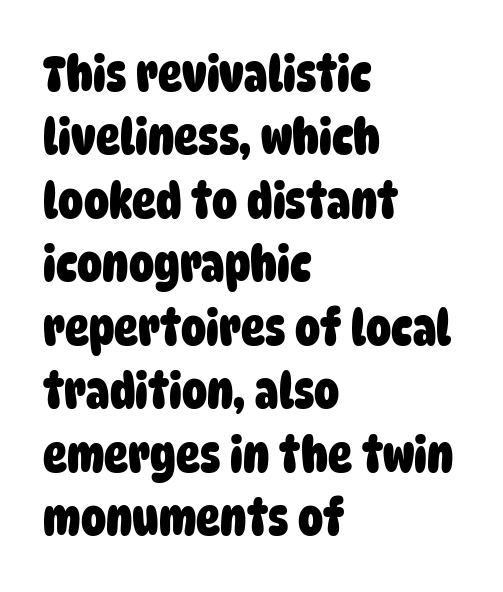
Q: Is the text bold? A: Yes.
Q: Is the typeface a serif or a sans-serif typeface? A: Sans-serif.
Q: Is the text underlined? A: No.
Q: How is the paragraph aligned? A: Left-aligned.
Q: Is the spacing between letters normal or unusually wide? A: Normal.
Q: Is the spacing between lines tight, normal or loose? A: Normal.
Q: Width (condensed, normal, or wide)? A: Condensed.
Q: Stroke contrast? A: Low.
Q: x-height? A: Large.
Q: Monospaced? A: No.
